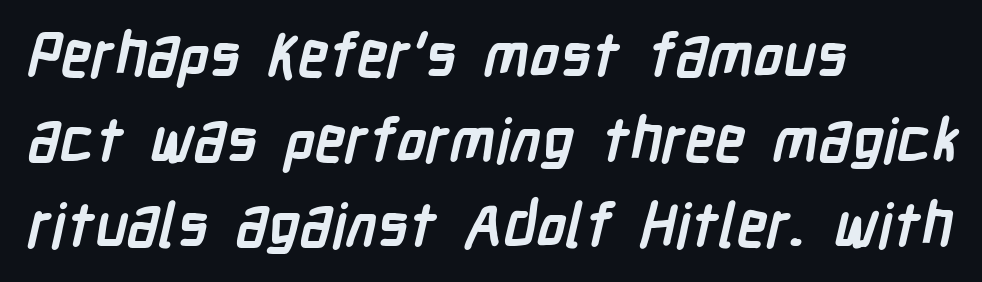
The image shows 61 px semibold, condensed sans-serif type; set left-aligned, normal line spacing (1.39x), normal letter spacing, not underlined; low stroke contrast and a medium x-height.
